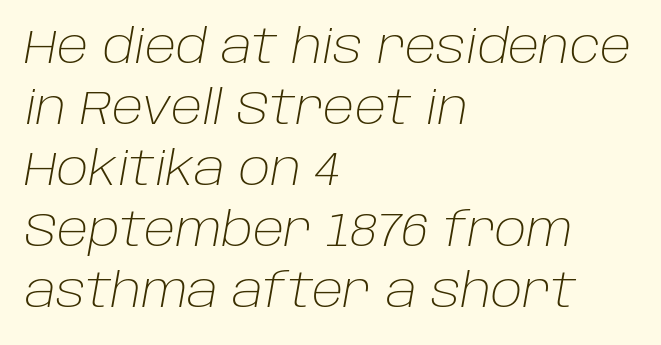
Characters follow at the spacing the type designer built in. Teacher's note: observe the even left margin — that is flush-left alignment. The passage shown is typed in a proportional face where columns would drift. Baseline-to-baseline distance is the conventional proportion of letter height. Plain, unruled lines of type. Is the type heavy? It reads as light-to-regular instead.
